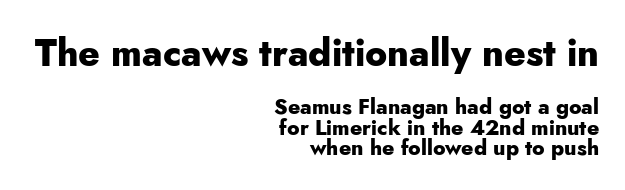
Q: Is the text bold? A: Yes.
Q: Is the text italic (slanted)? A: No, it is upright.
Q: Is the typeface a serif or a sans-serif typeface? A: Sans-serif.
Q: Is the text underlined? A: No.
Q: How is the paragraph aligned? A: Right-aligned.
Q: Is the spacing between letters normal or unusually wide? A: Normal.
Q: Is the spacing between lines tight, normal or loose? A: Tight.
Q: Which block of text is set in a larger size, the first (top) or the second (bottom)? A: The first (top) one.
Q: Width (condensed, normal, or wide)? A: Normal.
Q: Stroke contrast? A: Low.
Q: x-height? A: Small.
Q: Monospaced? A: No.
